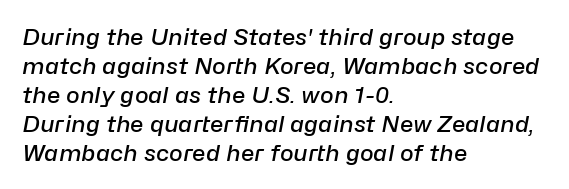
The image shows 23 px text type, italic (leaning right); set left-aligned, normal line spacing (1.26x), normal letter spacing, not underlined.
